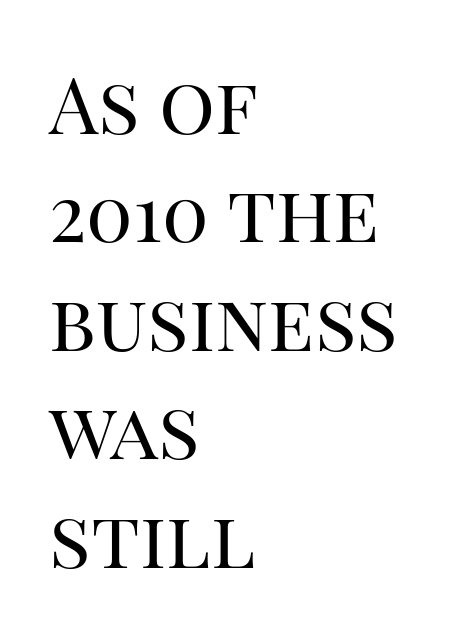
{"serif": "yes", "italic": "no", "bold": "no", "weight": "regular", "width": "normal", "stroke_contrast": "high", "x_height": "large", "monospaced": "no", "underline": "no", "align": "left", "line_spacing": "normal", "line_spacing_ratio": 1.39, "letter_spacing": "normal", "letter_spacing_em": 0.0, "glyph_px": 78}
